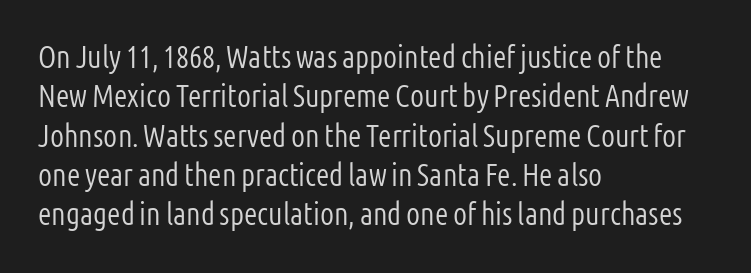
The image shows 31 px light, condensed sans-serif type, upright; set left-aligned, normal line spacing (1.27x), normal letter spacing, not underlined; low stroke contrast and a medium x-height.
